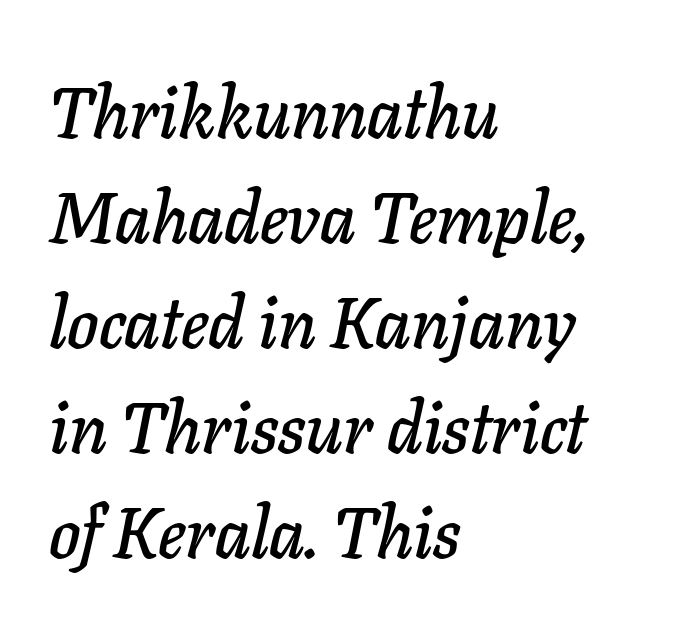
Any mark beneath the type? The region is blank. Every character sits at an angle, as italics do. Summary of vertical rhythm: regular, with standard interline spacing. Think of a printed novel: that variable character pitch is what you see here.
